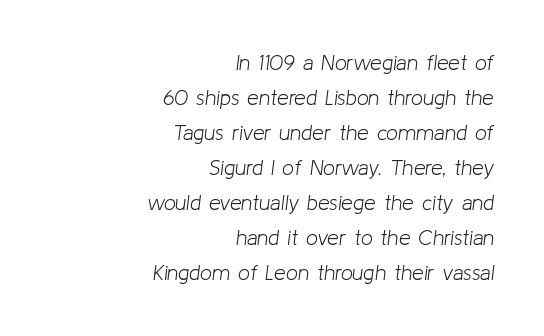
Q: Is the text bold? A: No.
Q: Is the text italic (slanted)? A: Yes, it leans right by about 8 degrees.
Q: Is the text underlined? A: No.
Q: How is the paragraph aligned? A: Right-aligned.
Q: Is the spacing between letters normal or unusually wide? A: Normal.
Q: Is the spacing between lines tight, normal or loose? A: Normal.
